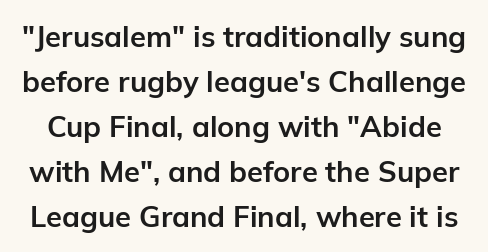
Heavy, bold letterforms. Posture: upright roman. A typesetter would call this proportional, since set widths differ per character. A typesetter would call this leading conventional body-copy spacing. This rendering features lettering with no underline. You can tell from the bare stems that sans-serif type was used.
